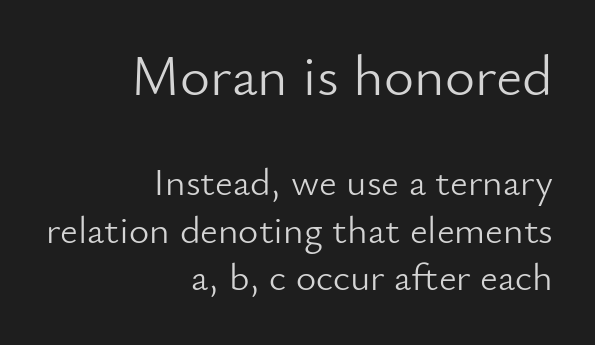
{"serif": "no", "italic": "no", "bold": "no", "weight": "light", "width": "normal", "stroke_contrast": "low", "x_height": "small", "monospaced": "no", "underline": "no", "align": "right", "line_spacing_ratio": 1.22, "letter_spacing": "normal", "letter_spacing_em": 0.0, "larger_block": "first", "size_ratio": 1.49, "glyph_px": 58}
